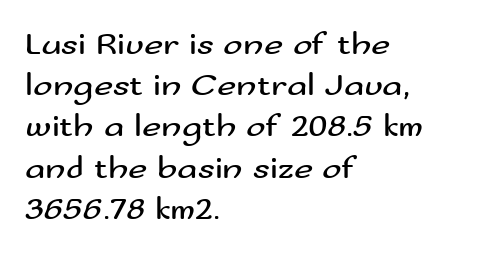
Q: Is the text bold? A: No.
Q: Is the text italic (slanted)? A: No, it is upright.
Q: Is the typeface a serif or a sans-serif typeface? A: Sans-serif.
Q: Is the text underlined? A: No.
Q: How is the paragraph aligned? A: Left-aligned.
Q: Is the spacing between letters normal or unusually wide? A: Normal.
Q: Is the spacing between lines tight, normal or loose? A: Normal.
Q: Width (condensed, normal, or wide)? A: Wide.
Q: Stroke contrast? A: Medium.
Q: x-height? A: Small.
Q: Monospaced? A: No.
